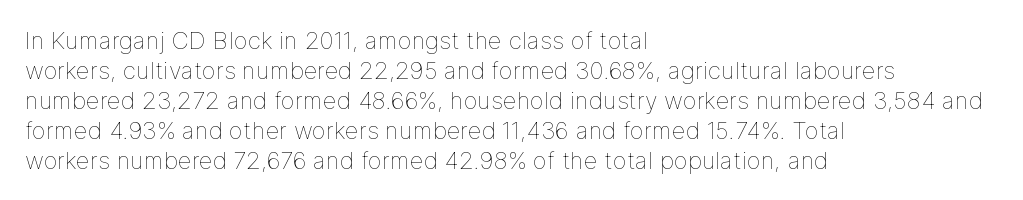
Q: Is the text bold? A: No.
Q: Is the text italic (slanted)? A: No, it is upright.
Q: Is the text underlined? A: No.
Q: How is the paragraph aligned? A: Left-aligned.
Q: Is the spacing between letters normal or unusually wide? A: Normal.
Q: Is the spacing between lines tight, normal or loose? A: Normal.
